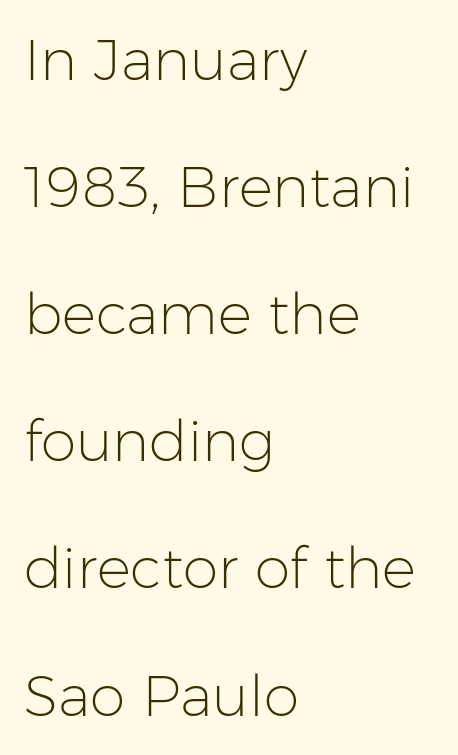
Bare-footed words on every line. It's the straight-up-and-down kind of type. Look at the bottom of the vertical strokes: they stop flat, with no serifs. Tracking value appears to be zero — textbook default spacing. Which margin do the lines hug? The left one — the right edge is uneven. No extra ink here — the face is not bold.
